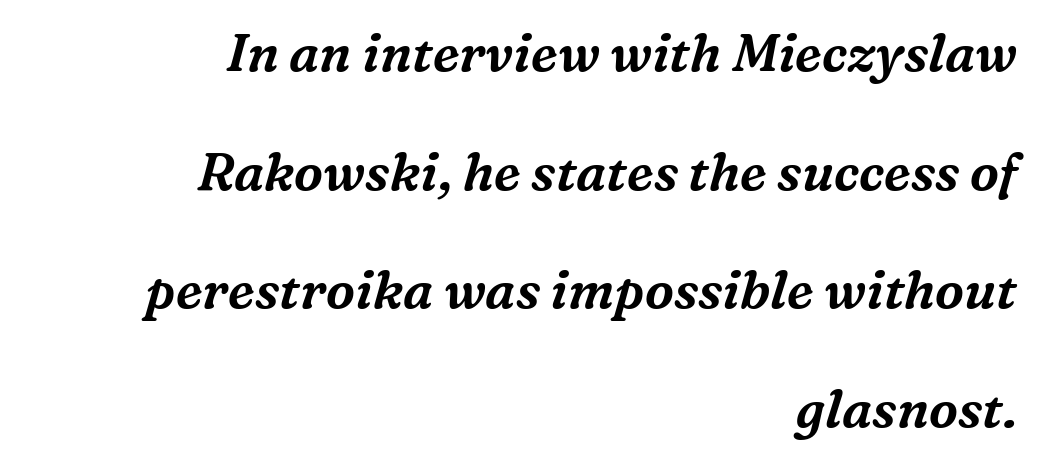
{"serif": "yes", "italic": "yes", "lean": "right", "slant_degrees": 16, "width": "normal", "stroke_contrast": "medium", "x_height": "medium", "monospaced": "no", "underline": "no", "align": "right", "line_spacing": "loose", "line_spacing_ratio": 2.28, "letter_spacing": "normal", "letter_spacing_em": 0.0, "glyph_px": 52}
